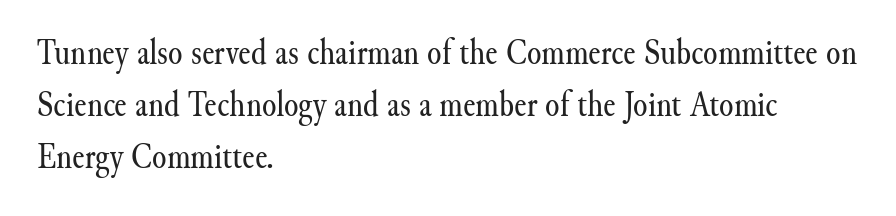
The lines sit at an ordinary, default distance from one another. Casual observation: everything's shoved over to the left. Look at the tracking — it's just the regular setting, nothing added. This rendering employs a face with finishing strokes, i.e., a serif. On a weight scale, this lands at 450 or below.
